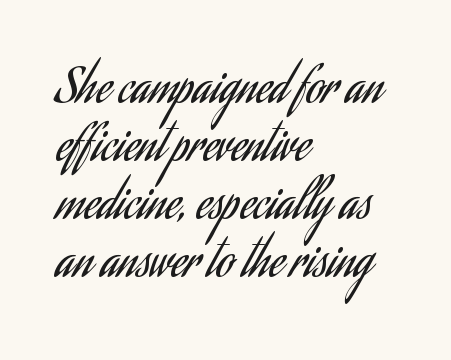
{"serif": "no", "bold": "no", "weight": "regular", "width": "condensed", "stroke_contrast": "low", "x_height": "small", "monospaced": "no", "underline": "no", "align": "left", "line_spacing_ratio": 1.21, "letter_spacing": "normal", "letter_spacing_em": 0.0, "glyph_px": 48}
